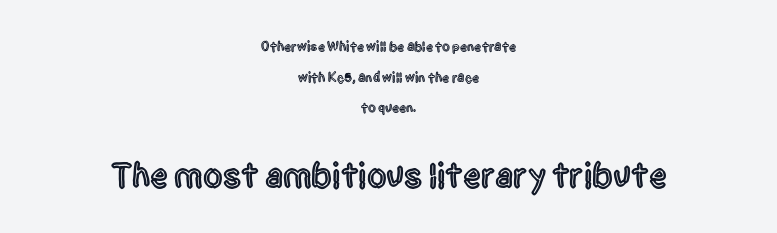
Q: Is the text italic (slanted)? A: No, it is upright.
Q: Is the typeface a serif or a sans-serif typeface? A: Sans-serif.
Q: Is the text underlined? A: No.
Q: How is the paragraph aligned? A: Centered.
Q: Is the spacing between letters normal or unusually wide? A: Normal.
Q: Is the spacing between lines tight, normal or loose? A: Loose.
Q: Which block of text is set in a larger size, the first (top) or the second (bottom)? A: The second (bottom) one.
Q: Width (condensed, normal, or wide)? A: Condensed.
Q: x-height? A: Large.
Q: Monospaced? A: No.
